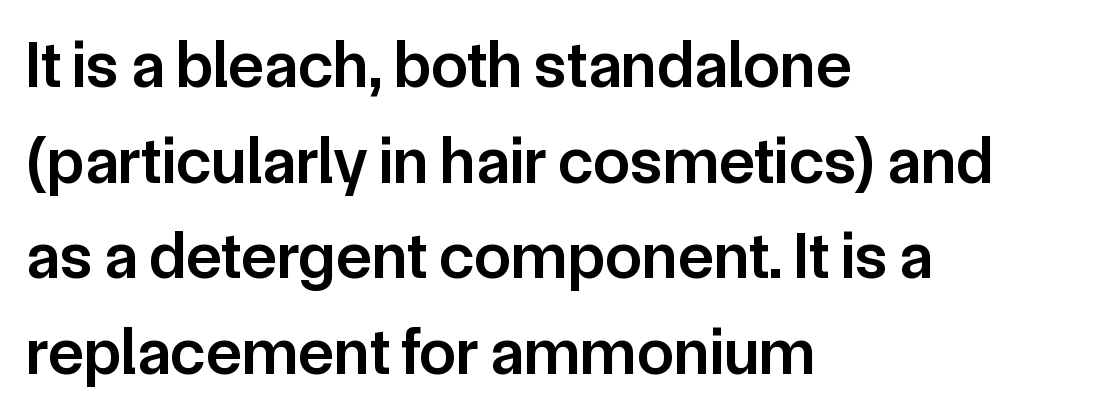
{"serif": "no", "italic": "no", "bold": "semi", "weight": "semibold", "width": "normal", "stroke_contrast": "low", "x_height": "medium", "monospaced": "no", "underline": "no", "align": "left", "line_spacing": "normal", "line_spacing_ratio": 1.45, "letter_spacing": "normal", "letter_spacing_em": 0.0, "glyph_px": 66}
